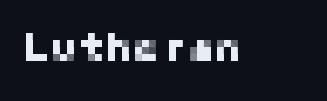
The image shows 41 px sans-serif type, upright; set normal letter spacing, not underlined; low stroke contrast and a medium x-height.
